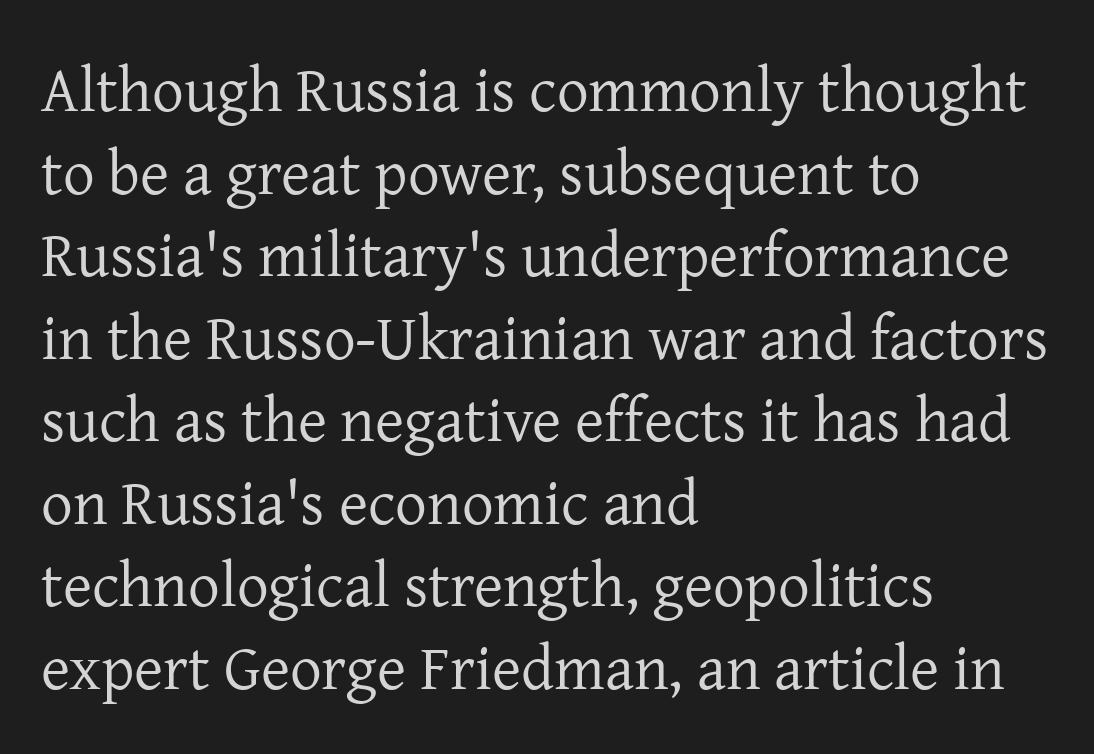
Q: Is the text bold? A: No.
Q: Is the text italic (slanted)? A: No, it is upright.
Q: Is the typeface a serif or a sans-serif typeface? A: Serif.
Q: Is the text underlined? A: No.
Q: How is the paragraph aligned? A: Left-aligned.
Q: Is the spacing between letters normal or unusually wide? A: Normal.
Q: Is the spacing between lines tight, normal or loose? A: Normal.
Q: Width (condensed, normal, or wide)? A: Normal.
Q: Stroke contrast? A: Low.
Q: x-height? A: Medium.
Q: Monospaced? A: No.
